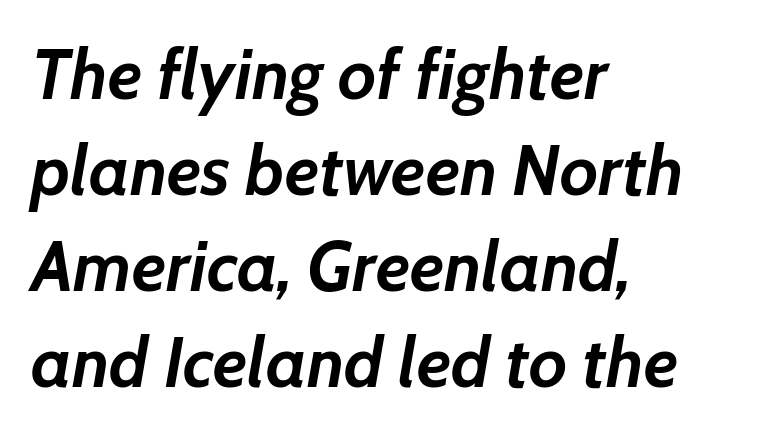
Look at the stroke-to-counter ratio: heavy, a bold. Students, observe: this is what conventionally led text looks like. The typography opts for an oblique posture over an upright one. Is the letter spacing exaggerated? No — it looks like the ordinary default.
